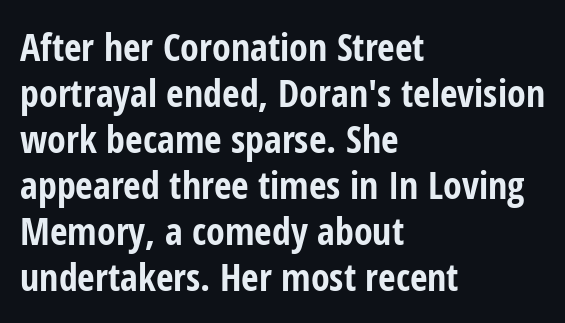
Q: Is the text bold? A: Yes.
Q: Is the text italic (slanted)? A: No, it is upright.
Q: Is the typeface a serif or a sans-serif typeface? A: Sans-serif.
Q: Is the text underlined? A: No.
Q: How is the paragraph aligned? A: Left-aligned.
Q: Is the spacing between letters normal or unusually wide? A: Normal.
Q: Width (condensed, normal, or wide)? A: Condensed.
Q: Stroke contrast? A: Low.
Q: x-height? A: Medium.
Q: Monospaced? A: No.
